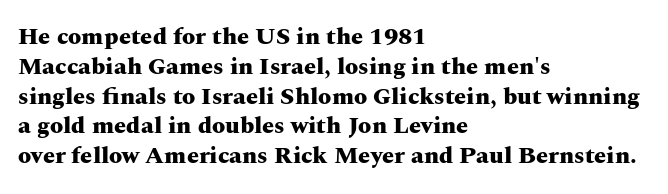
Every character sits straight up, as roman type does. This rendering uses left alignment, leaving the right contour irregular. Letters rest on an invisible, unmarked baseline. The passage shown has conventional tracking throughout. Pretty heavy lettering here — definitely bold.
